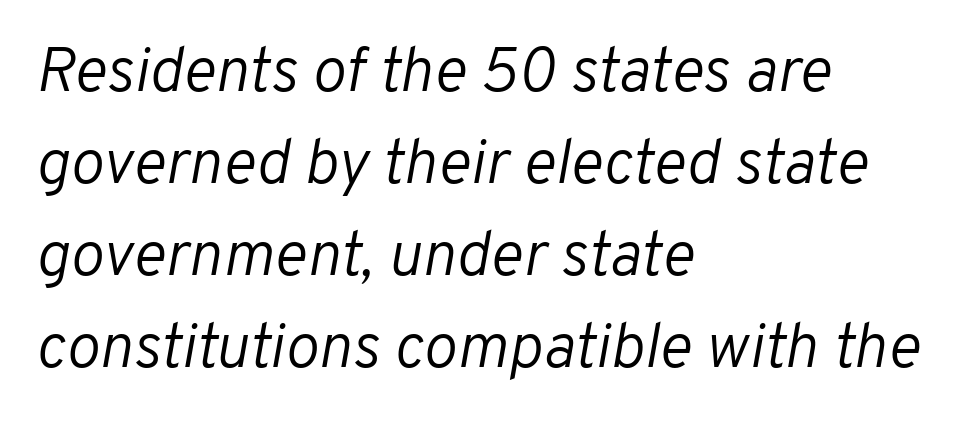
Q: Is the text bold? A: No.
Q: Is the text italic (slanted)? A: Yes, it leans right by about 10 degrees.
Q: Is the text underlined? A: No.
Q: How is the paragraph aligned? A: Left-aligned.
Q: Is the spacing between letters normal or unusually wide? A: Normal.
Q: Is the spacing between lines tight, normal or loose? A: Normal.
Q: Width (condensed, normal, or wide)? A: Normal.
Q: Stroke contrast? A: Low.
Q: x-height? A: Medium.
Q: Monospaced? A: No.
